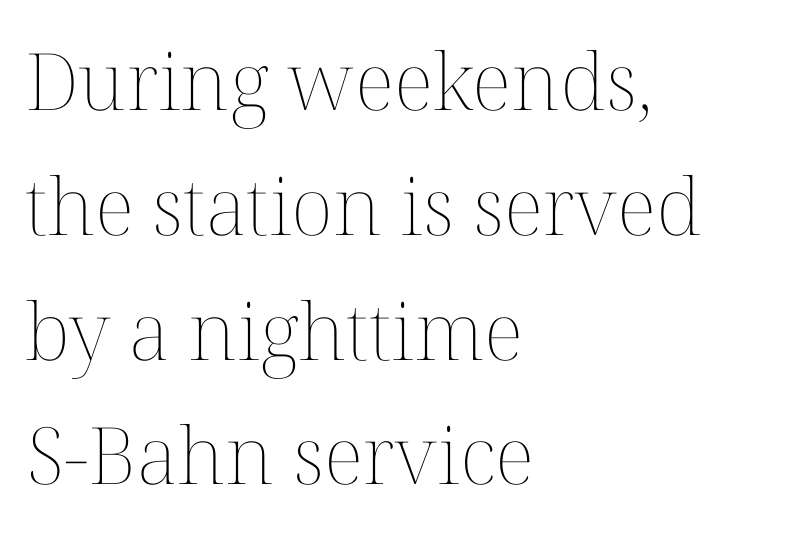
Q: Is the text bold? A: No.
Q: Is the text italic (slanted)? A: No, it is upright.
Q: Is the text underlined? A: No.
Q: How is the paragraph aligned? A: Left-aligned.
Q: Is the spacing between letters normal or unusually wide? A: Normal.
Q: Is the spacing between lines tight, normal or loose? A: Normal.
Q: Width (condensed, normal, or wide)? A: Normal.
Q: Stroke contrast? A: Medium.
Q: x-height? A: Medium.
Q: Monospaced? A: No.
